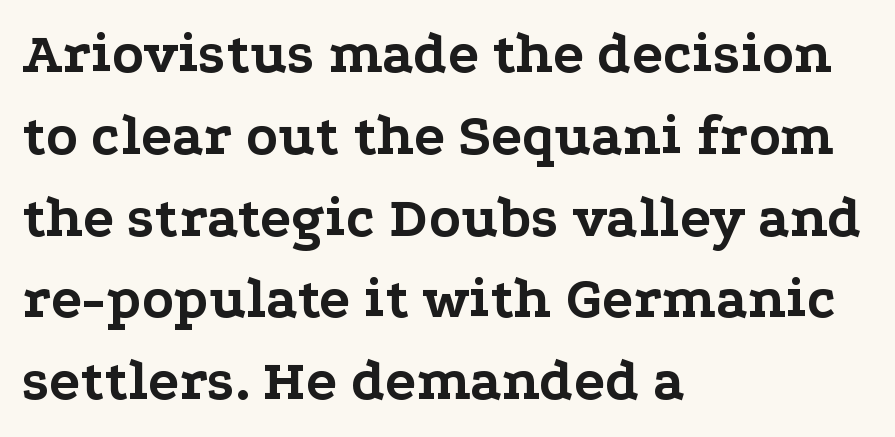
{"serif": "yes", "italic": "no", "bold": "yes", "weight": "bold", "width": "wide", "stroke_contrast": "low", "x_height": "medium", "monospaced": "no", "underline": "no", "align": "left", "line_spacing": "normal", "line_spacing_ratio": 1.41, "letter_spacing": "normal", "letter_spacing_em": 0.0, "glyph_px": 58}
